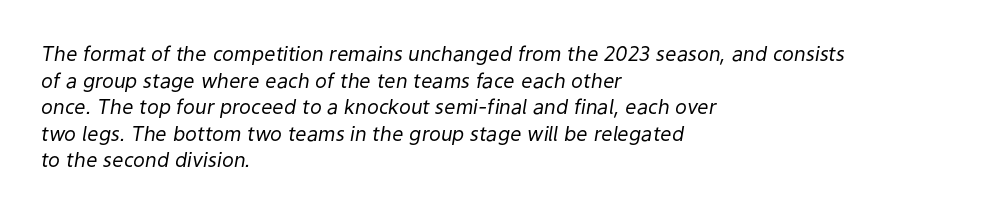
A typesetter would call this zero additional tracking. The rows are spaced the way most documents space them. The passage shown is not underscored anywhere. The font's italic variant was chosen for this text. The paragraph shown leans on its left margin.
